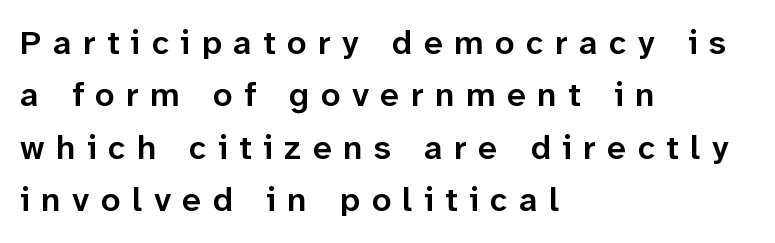
{"serif": "no", "italic": "no", "bold": "semi", "weight": "semibold", "width": "normal", "stroke_contrast": "low", "x_height": "medium", "monospaced": "no", "underline": "no", "align": "left", "line_spacing": "normal", "line_spacing_ratio": 1.54, "letter_spacing": "wide", "letter_spacing_em": 0.34, "glyph_px": 34}
